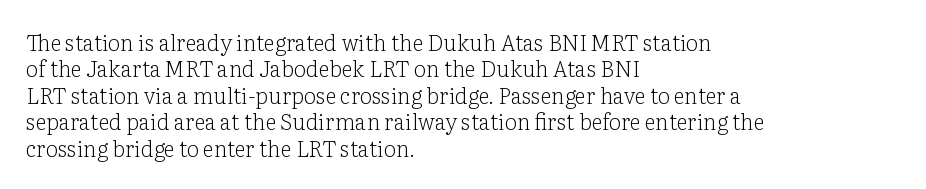
The image shows 22 px text type, upright; set left-aligned, line spacing 1.2x, normal letter spacing, not underlined.
